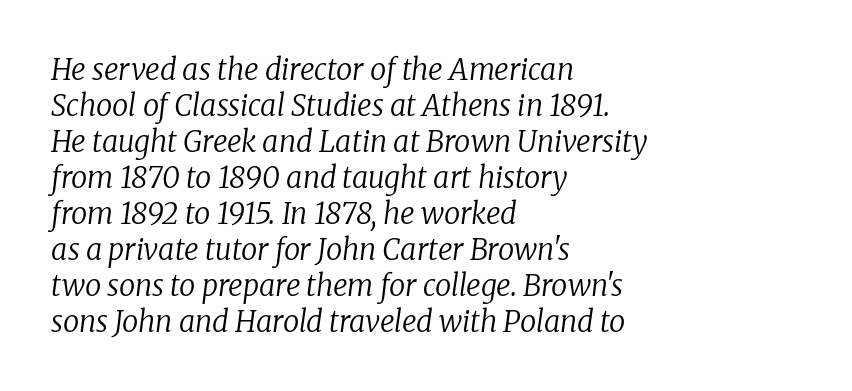
{"serif": "yes", "italic": "yes", "lean": "right", "slant_degrees": 8, "bold": "no", "weight": "regular", "width": "normal", "stroke_contrast": "low", "x_height": "medium", "monospaced": "no", "underline": "no", "align": "left", "line_spacing_ratio": 1.24, "letter_spacing": "normal", "letter_spacing_em": 0.0, "glyph_px": 29}
